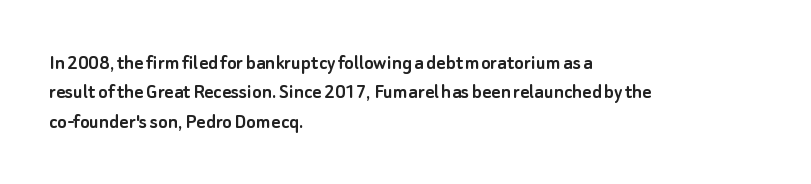
Glyph-to-glyph distance matches everyday printed text. If you drew a ruler down the left edge, every line would touch it. The letters stand upright; this is a roman face. No word sits above an underline. The line-height multiplier appears to be the usual default.
